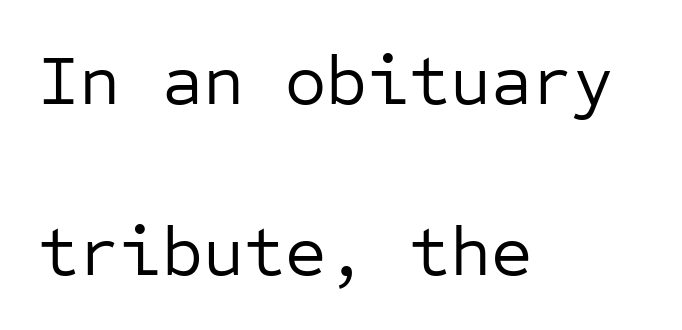
Q: Is the text bold? A: No.
Q: Is the text italic (slanted)? A: No, it is upright.
Q: Is the typeface a serif or a sans-serif typeface? A: Sans-serif.
Q: Is the text underlined? A: No.
Q: How is the paragraph aligned? A: Left-aligned.
Q: Is the spacing between letters normal or unusually wide? A: Normal.
Q: Is the spacing between lines tight, normal or loose? A: Loose.
Q: Width (condensed, normal, or wide)? A: Normal.
Q: Stroke contrast? A: Low.
Q: x-height? A: Medium.
Q: Monospaced? A: Yes.
